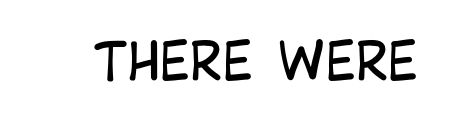
The image shows 50 px regular-weight, condensed sans-serif type, upright; set normal letter spacing, not underlined; low stroke contrast and a large x-height.
